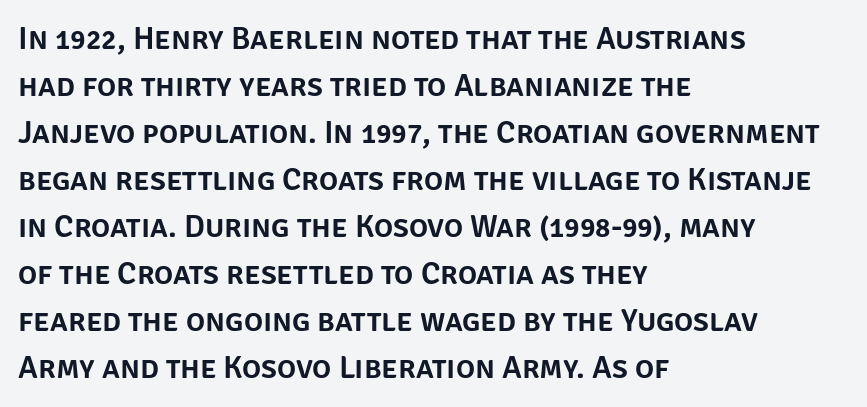
Q: Is the text italic (slanted)? A: No, it is upright.
Q: Is the typeface a serif or a sans-serif typeface? A: Sans-serif.
Q: Is the text underlined? A: No.
Q: How is the paragraph aligned? A: Left-aligned.
Q: Is the spacing between letters normal or unusually wide? A: Normal.
Q: Is the spacing between lines tight, normal or loose? A: Normal.
Q: Width (condensed, normal, or wide)? A: Normal.
Q: Stroke contrast? A: Low.
Q: x-height? A: Large.
Q: Monospaced? A: No.
